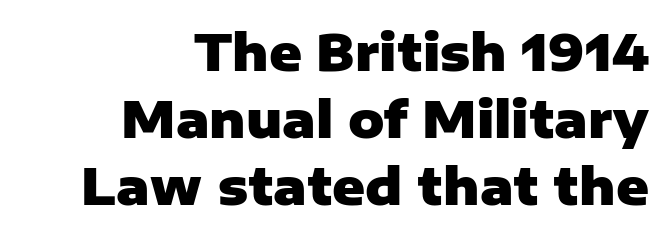
The image shows 50 px heavy sans-serif type, upright; set right-aligned, normal line spacing (1.34x), normal letter spacing, not underlined; low stroke contrast and a medium x-height.
